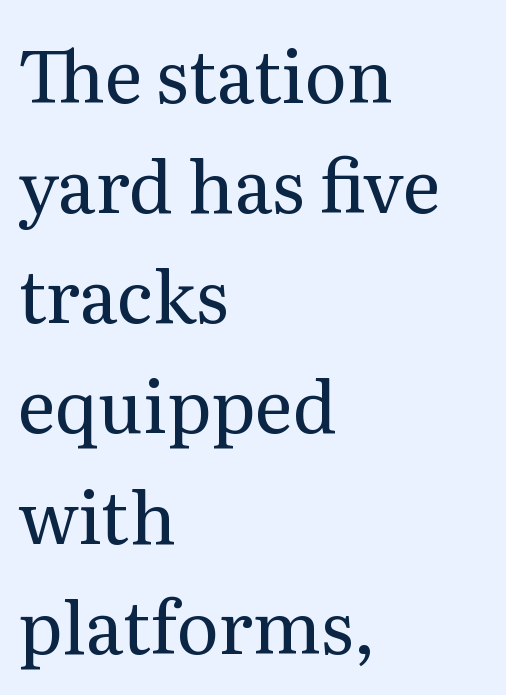
The image shows 72 px regular-weight serif type, upright; set left-aligned, normal line spacing (1.53x), normal letter spacing, not underlined; medium stroke contrast and a medium x-height.
